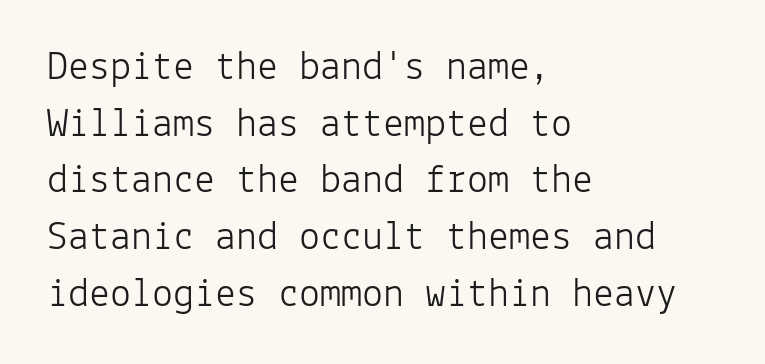
Leading: standard. The foot of each line stays bare and open. These lines are rendered in a fixed-pitch font. Classification — sans serif. The letters sit at their default tracking, neither squeezed nor spread. The text block is weighted toward the left margin, trailing off unevenly rightward.
